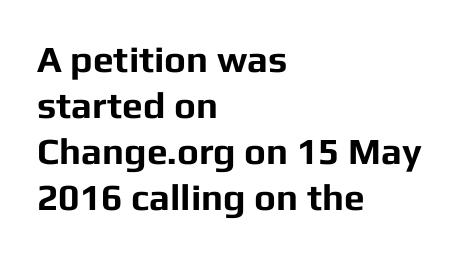
Q: Is the text bold? A: Yes.
Q: Is the text italic (slanted)? A: No, it is upright.
Q: Is the typeface a serif or a sans-serif typeface? A: Sans-serif.
Q: Is the text underlined? A: No.
Q: How is the paragraph aligned? A: Left-aligned.
Q: Is the spacing between letters normal or unusually wide? A: Normal.
Q: Width (condensed, normal, or wide)? A: Normal.
Q: Stroke contrast? A: Low.
Q: x-height? A: Medium.
Q: Monospaced? A: No.
